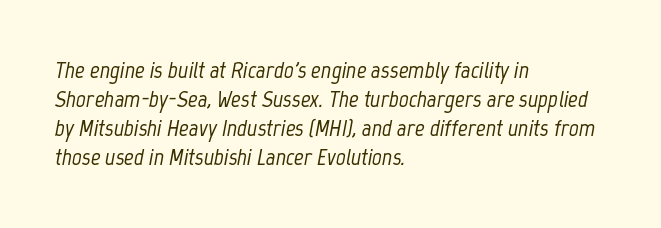
The image shows 24 px text type, italic (leaning right); set left-aligned, line spacing 1.21x, normal letter spacing, not underlined.
